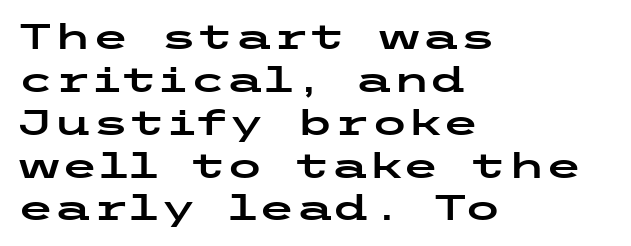
Q: Is the text italic (slanted)? A: No, it is upright.
Q: Is the typeface a serif or a sans-serif typeface? A: Sans-serif.
Q: Is the text underlined? A: No.
Q: How is the paragraph aligned? A: Left-aligned.
Q: Is the spacing between letters normal or unusually wide? A: Normal.
Q: Is the spacing between lines tight, normal or loose? A: Normal.
Q: Width (condensed, normal, or wide)? A: Wide.
Q: Stroke contrast? A: Low.
Q: x-height? A: Medium.
